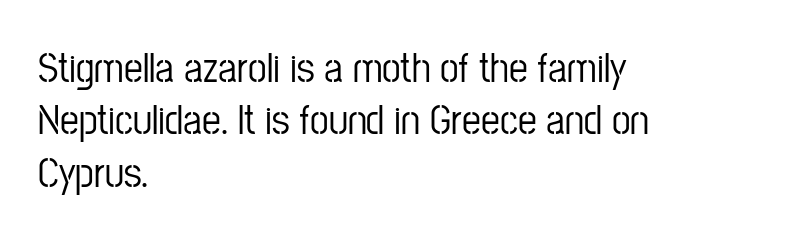
How would I describe the line gaps? Plain and ordinary. The face used here is proportionally spaced, like ordinary book or web type. A typesetter would label this face a sans. Characters follow at the spacing the type designer built in. The type sits square on the baseline with zero lean. In CSS terms this would be text-align: left.
